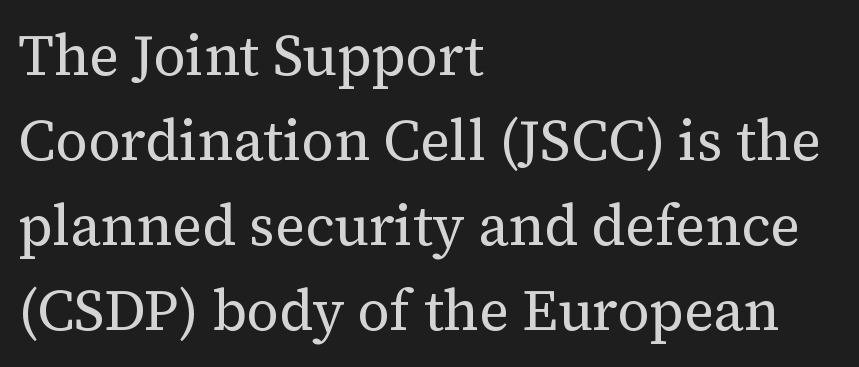
The image shows 57 px regular-weight serif type, upright; set left-aligned, normal line spacing (1.49x), normal letter spacing, not underlined; medium stroke contrast and a medium x-height.
